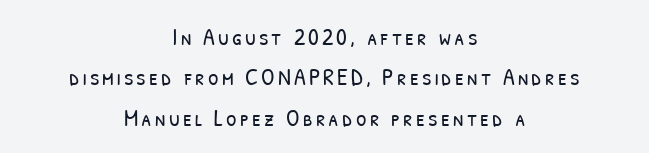
Q: Is the text bold? A: No.
Q: Is the text underlined? A: No.
Q: How is the paragraph aligned? A: Centered.
Q: Is the spacing between lines tight, normal or loose? A: Normal.
